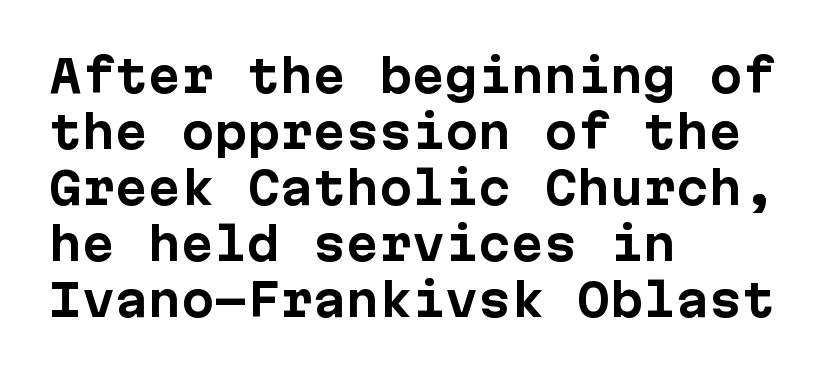
{"serif": "no", "italic": "no", "bold": "yes", "weight": "bold", "width": "normal", "stroke_contrast": "low", "x_height": "medium", "monospaced": "yes", "underline": "no", "align": "left", "line_spacing": "normal", "line_spacing_ratio": 1.27, "letter_spacing": "normal", "letter_spacing_em": 0.0, "glyph_px": 44}
